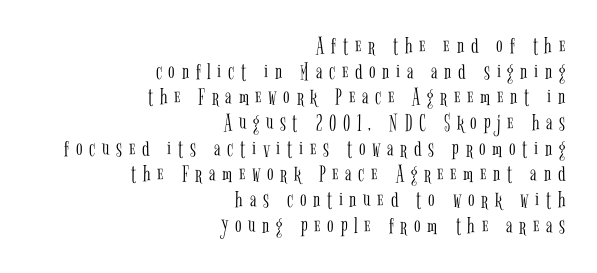
Q: Is the text bold? A: No.
Q: Is the text italic (slanted)? A: No, it is upright.
Q: Is the text underlined? A: No.
Q: How is the paragraph aligned? A: Right-aligned.
Q: Is the spacing between letters normal or unusually wide? A: Unusually wide.
Q: Is the spacing between lines tight, normal or loose? A: Tight.
